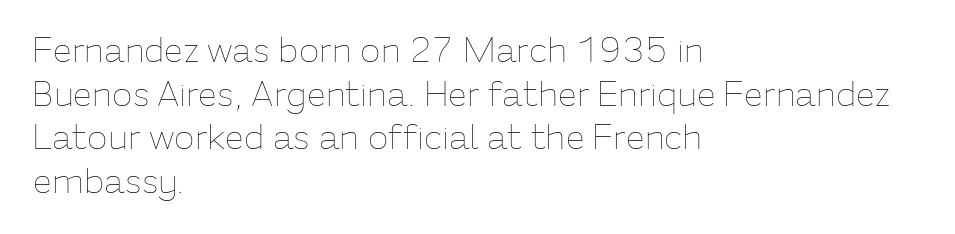
Q: Is the text bold? A: No.
Q: Is the text italic (slanted)? A: No, it is upright.
Q: Is the text underlined? A: No.
Q: How is the paragraph aligned? A: Left-aligned.
Q: Is the spacing between letters normal or unusually wide? A: Normal.
Q: Is the spacing between lines tight, normal or loose? A: Normal.
Q: Width (condensed, normal, or wide)? A: Normal.
Q: Stroke contrast? A: Low.
Q: x-height? A: Medium.
Q: Monospaced? A: No.
